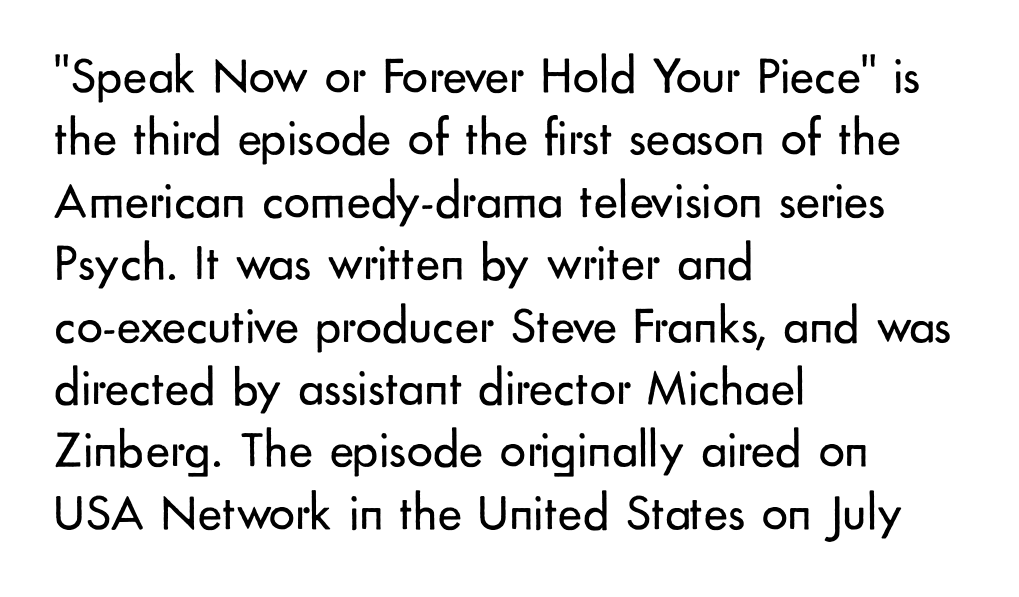
The image shows 52 px regular-weight sans-serif type, upright; set left-aligned, line spacing 1.2x, normal letter spacing, not underlined; low stroke contrast and a small x-height.
